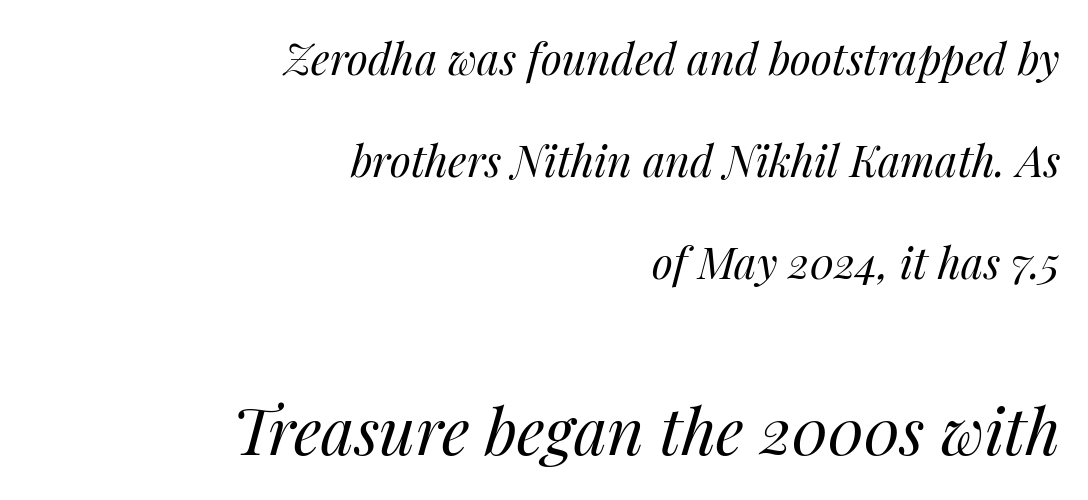
The image shows 64 px regular-weight type, italic (leaning right); set right-aligned, loose line spacing (2.37x), normal letter spacing, not underlined; the second (bottom) block is 1.49x larger; medium stroke contrast and a medium x-height.
